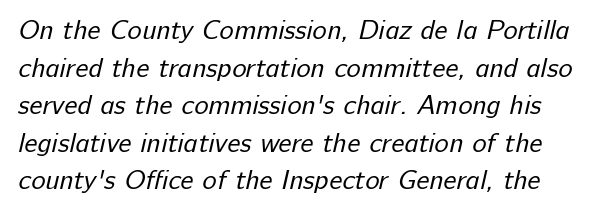
The image shows 27 px text type; set normal line spacing (1.39x), normal letter spacing, not underlined.
